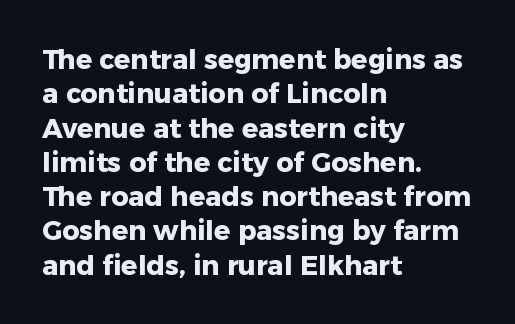
{"italic": "no", "bold": "yes", "underline": "no", "align": "left", "line_spacing": "normal", "line_spacing_ratio": 1.27, "letter_spacing": "normal", "letter_spacing_em": 0.0, "glyph_px": 27}
